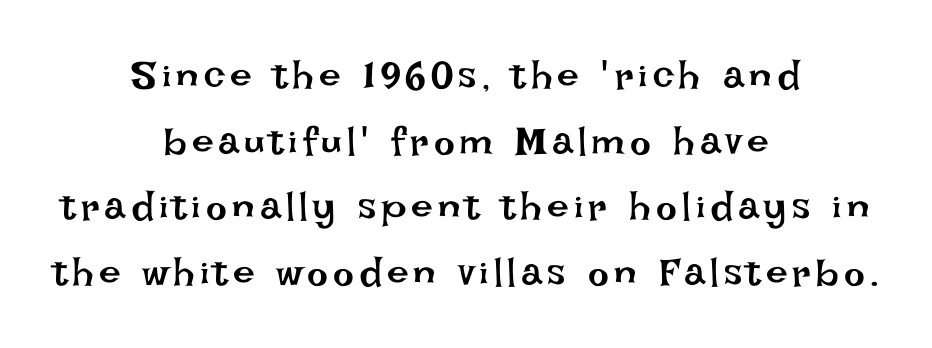
{"italic": "no", "bold": "no", "weight": "regular", "width": "normal", "stroke_contrast": "low", "x_height": "large", "monospaced": "no", "underline": "no", "align": "center", "line_spacing": "normal", "line_spacing_ratio": 1.68, "glyph_px": 39}
